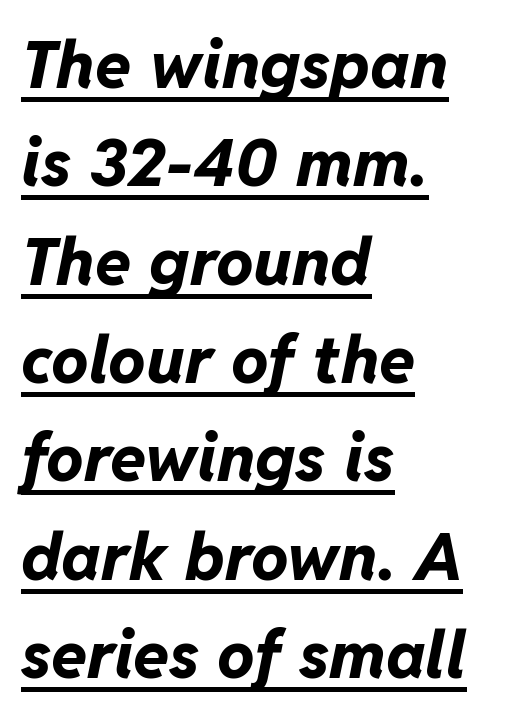
The image shows 66 px bold type, italic (leaning right); set left-aligned, normal line spacing (1.49x), normal letter spacing, underlined; low stroke contrast and a medium x-height.
